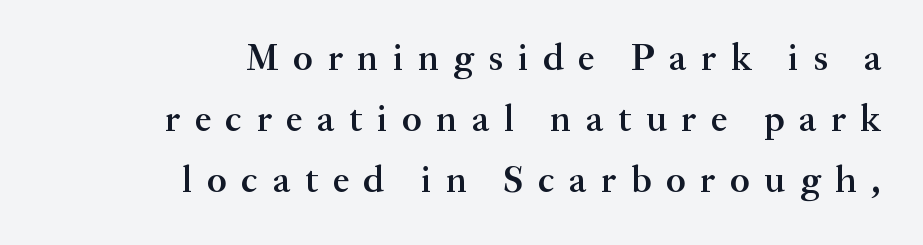
Q: Is the text bold? A: Semi-bold.
Q: Is the text italic (slanted)? A: No, it is upright.
Q: Is the typeface a serif or a sans-serif typeface? A: Serif.
Q: Is the text underlined? A: No.
Q: How is the paragraph aligned? A: Right-aligned.
Q: Is the spacing between letters normal or unusually wide? A: Unusually wide.
Q: Is the spacing between lines tight, normal or loose? A: Normal.
Q: Width (condensed, normal, or wide)? A: Normal.
Q: Stroke contrast? A: Medium.
Q: x-height? A: Small.
Q: Monospaced? A: No.
